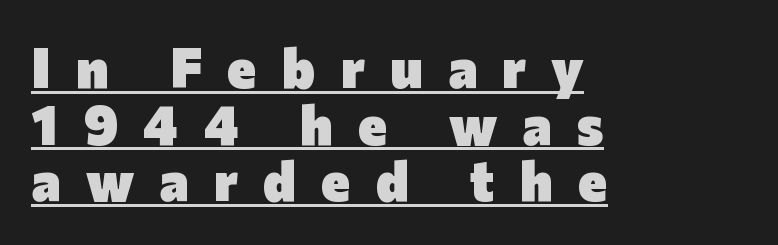
Q: Is the text bold? A: Yes.
Q: Is the text italic (slanted)? A: No, it is upright.
Q: Is the typeface a serif or a sans-serif typeface? A: Sans-serif.
Q: Is the text underlined? A: Yes.
Q: How is the paragraph aligned? A: Left-aligned.
Q: Is the spacing between letters normal or unusually wide? A: Unusually wide.
Q: Is the spacing between lines tight, normal or loose? A: Tight.
Q: Width (condensed, normal, or wide)? A: Normal.
Q: Stroke contrast? A: Low.
Q: x-height? A: Medium.
Q: Monospaced? A: No.
